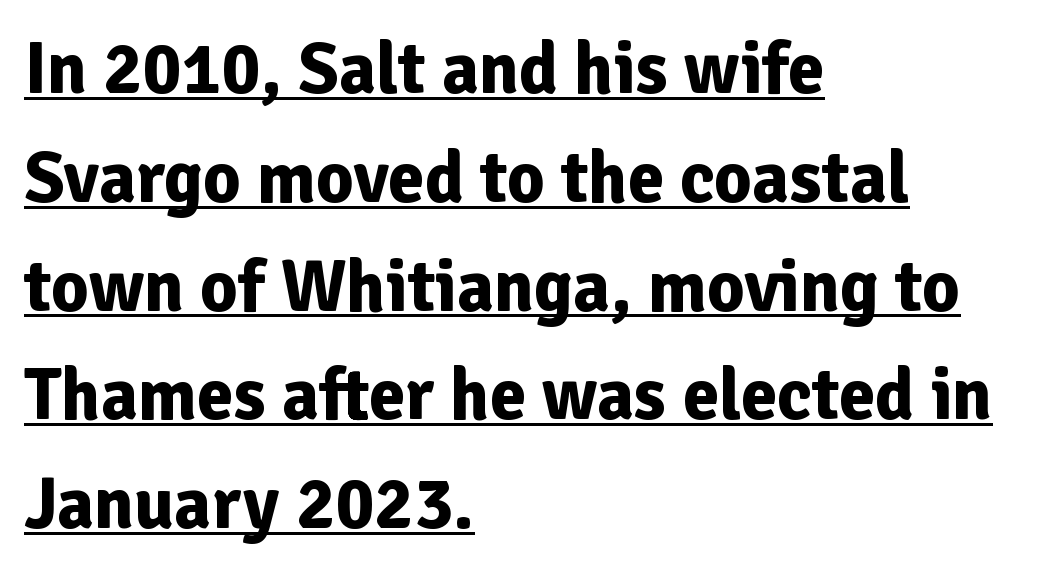
{"serif": "no", "italic": "no", "bold": "yes", "weight": "bold", "width": "normal", "stroke_contrast": "low", "x_height": "medium", "monospaced": "no", "underline": "yes", "align": "left", "line_spacing": "normal", "line_spacing_ratio": 1.49, "letter_spacing": "normal", "letter_spacing_em": 0.0, "glyph_px": 73}
